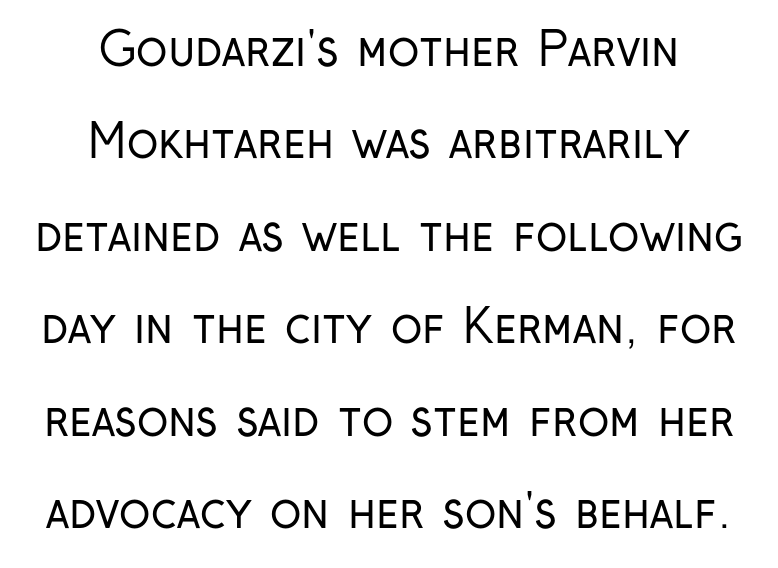
The image shows 46 px regular-weight, condensed sans-serif type, upright; set centered, loose line spacing (2.01x), normal letter spacing, not underlined; low stroke contrast and a medium x-height.
